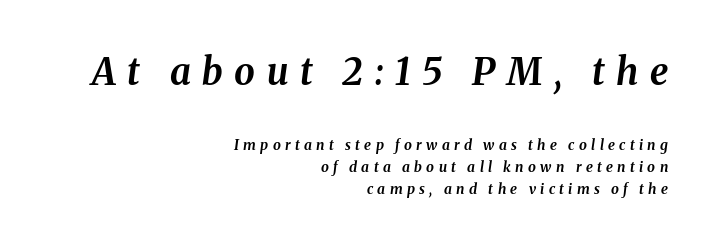
Q: Is the text bold? A: Yes.
Q: Is the text italic (slanted)? A: Yes, it leans right by about 8 degrees.
Q: Is the text underlined? A: No.
Q: How is the paragraph aligned? A: Right-aligned.
Q: Is the spacing between letters normal or unusually wide? A: Unusually wide.
Q: Is the spacing between lines tight, normal or loose? A: Normal.
Q: Which block of text is set in a larger size, the first (top) or the second (bottom)? A: The first (top) one.
Q: Width (condensed, normal, or wide)? A: Normal.
Q: Stroke contrast? A: Medium.
Q: x-height? A: Medium.
Q: Monospaced? A: No.
